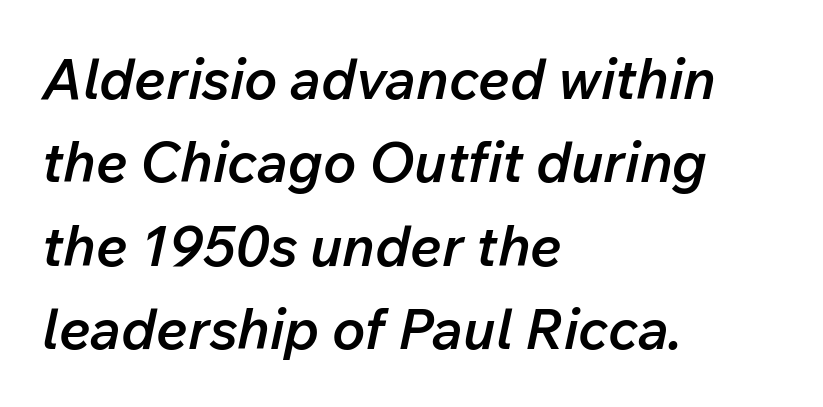
Q: Is the text bold? A: Semi-bold.
Q: Is the text italic (slanted)? A: Yes, it leans right by about 12 degrees.
Q: Is the text underlined? A: No.
Q: How is the paragraph aligned? A: Left-aligned.
Q: Is the spacing between letters normal or unusually wide? A: Normal.
Q: Is the spacing between lines tight, normal or loose? A: Normal.
Q: Width (condensed, normal, or wide)? A: Normal.
Q: Stroke contrast? A: Low.
Q: x-height? A: Medium.
Q: Monospaced? A: No.
